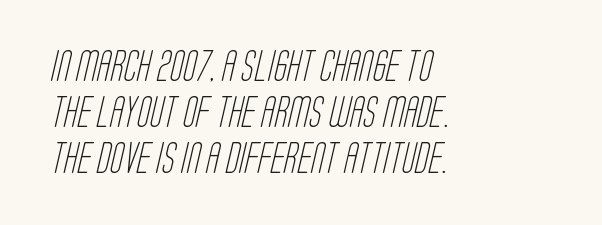
{"serif": "no", "bold": "no", "weight": "light", "width": "condensed", "stroke_contrast": "low", "x_height": "large", "monospaced": "no", "underline": "no", "align": "left", "line_spacing": "normal", "line_spacing_ratio": 1.49, "letter_spacing": "normal", "letter_spacing_em": 0.0, "glyph_px": 31}
